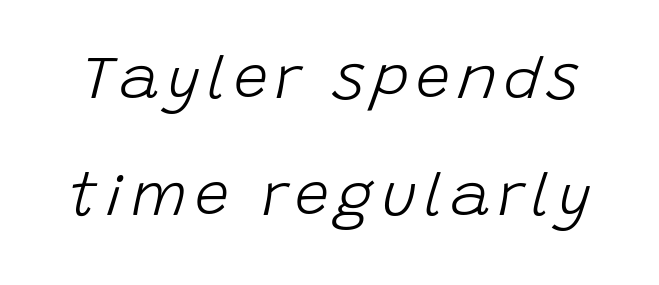
The image shows 61 px light type, italic (leaning right); set loose line spacing (1.91x), not underlined; low stroke contrast and a large x-height.
